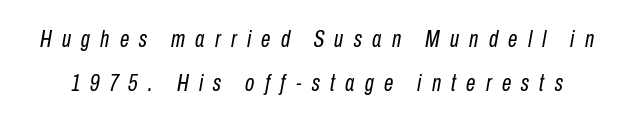
Q: Is the text bold? A: No.
Q: Is the text italic (slanted)? A: Yes, it leans right by about 10 degrees.
Q: Is the text underlined? A: No.
Q: Is the spacing between letters normal or unusually wide? A: Unusually wide.
